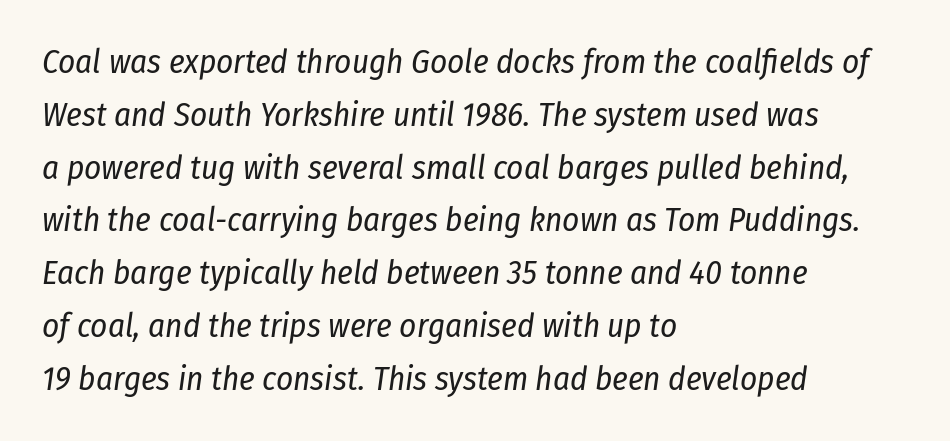
The image shows 33 px regular-weight, condensed type, italic (leaning right); set left-aligned, normal line spacing (1.6x), normal letter spacing, not underlined; low stroke contrast and a medium x-height.
